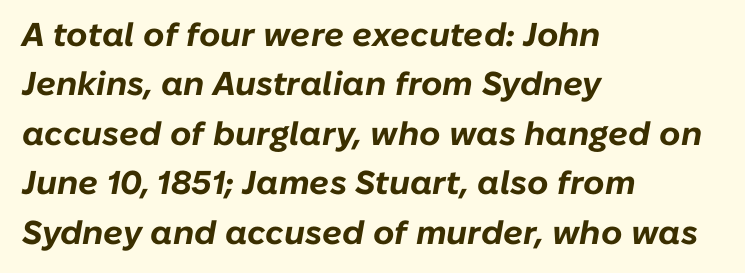
{"italic": "yes", "lean": "right", "slant_degrees": 10, "bold": "yes", "weight": "bold", "width": "normal", "stroke_contrast": "low", "x_height": "medium", "monospaced": "no", "underline": "no", "align": "left", "line_spacing": "normal", "line_spacing_ratio": 1.5, "letter_spacing": "normal", "letter_spacing_em": 0.0, "glyph_px": 33}
